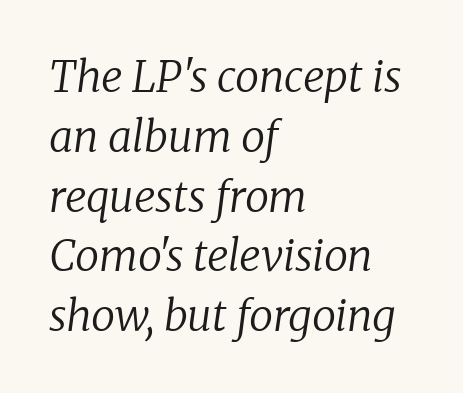
{"serif": "yes", "italic": "yes", "lean": "right", "slant_degrees": 8, "bold": "no", "weight": "regular", "width": "normal", "stroke_contrast": "low", "x_height": "medium", "monospaced": "no", "underline": "no", "align": "left", "line_spacing": "normal", "line_spacing_ratio": 1.39, "letter_spacing": "normal", "letter_spacing_em": 0.0, "glyph_px": 43}
